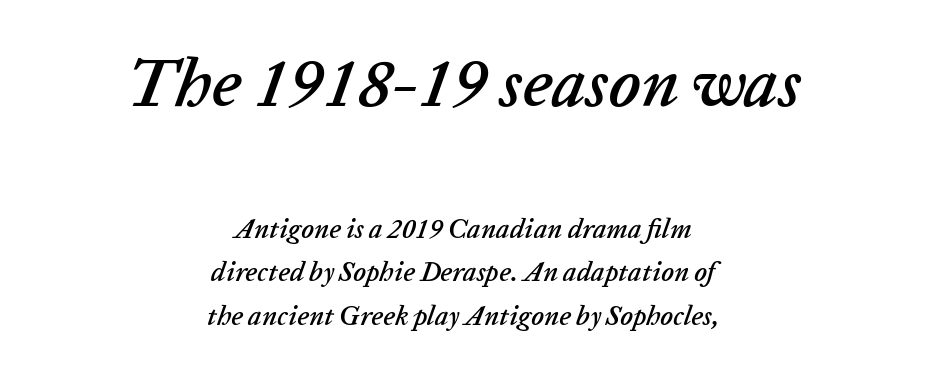
The image shows 68 px text type, italic (leaning right); set centered, normal line spacing (1.6x), normal letter spacing, not underlined; the first (top) block is 2.52x larger; low stroke contrast and a medium x-height.
